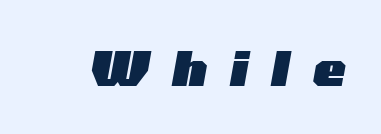
The image shows 48 px heavy, wide type, italic (leaning right); set unusually wide letter spacing (+0.49 em), not underlined; low stroke contrast and a medium x-height.
